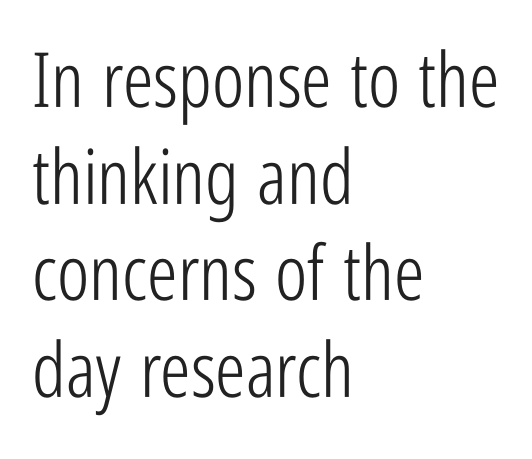
Style check: upright. Think of a printed novel: that variable character pitch is what you see here. The lines sit at an ordinary, default distance from one another. Alignment: flush left. Vertical stems look standard width or narrower in stroke. Does extra space separate the letters? No, they use regular spacing.
